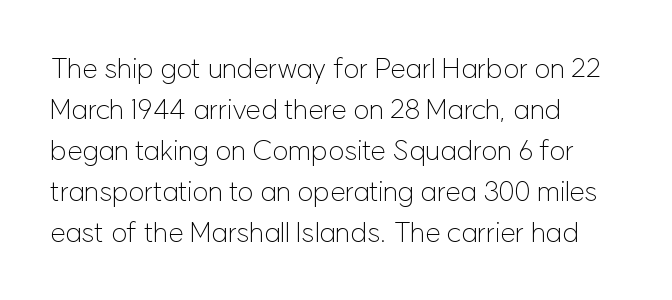
Q: Is the text bold? A: No.
Q: Is the text italic (slanted)? A: No, it is upright.
Q: Is the typeface a serif or a sans-serif typeface? A: Sans-serif.
Q: Is the text underlined? A: No.
Q: How is the paragraph aligned? A: Left-aligned.
Q: Is the spacing between letters normal or unusually wide? A: Normal.
Q: Is the spacing between lines tight, normal or loose? A: Normal.
Q: Width (condensed, normal, or wide)? A: Normal.
Q: Stroke contrast? A: Low.
Q: x-height? A: Medium.
Q: Monospaced? A: No.
